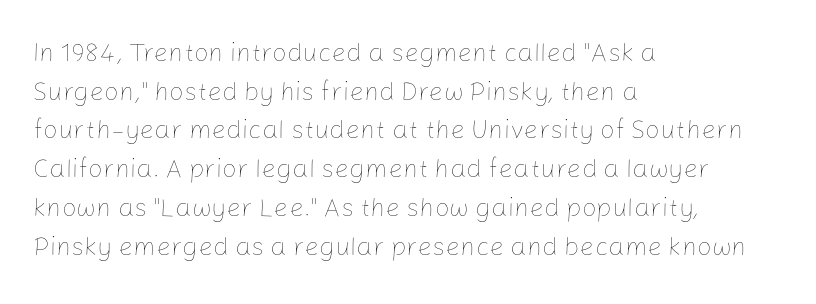
Posture: vertical. The weight tops out at a normal text grade. Words appear dense and cohesive because spacing is normal. If you drew a ruler down the left edge, every line would touch it. Line spacing here is normal. Underline: absent.
